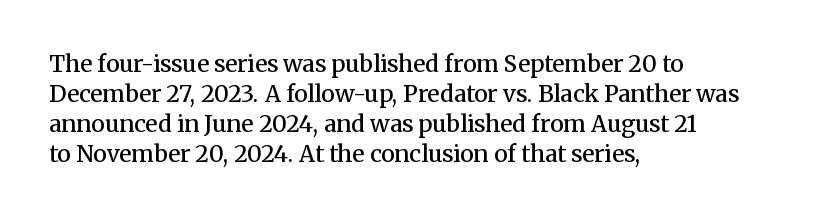
Q: Is the text bold? A: Semi-bold.
Q: Is the text italic (slanted)? A: No, it is upright.
Q: Is the text underlined? A: No.
Q: How is the paragraph aligned? A: Left-aligned.
Q: Is the spacing between letters normal or unusually wide? A: Normal.
Q: Is the spacing between lines tight, normal or loose? A: Normal.
